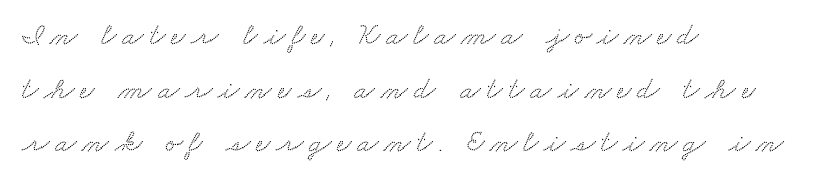
Q: Is the typeface a serif or a sans-serif typeface? A: Serif.
Q: Is the text underlined? A: No.
Q: How is the paragraph aligned? A: Left-aligned.
Q: Width (condensed, normal, or wide)? A: Wide.
Q: Stroke contrast? A: Low.
Q: x-height? A: Small.
Q: Monospaced? A: No.
